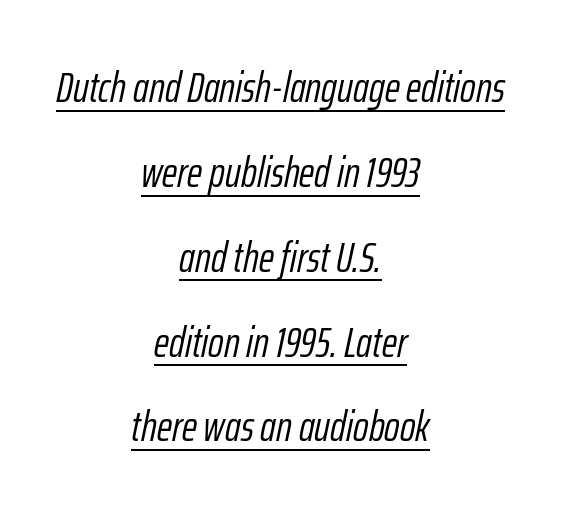
Q: Is the text bold? A: No.
Q: Is the text italic (slanted)? A: Yes, it leans right by about 12 degrees.
Q: Is the text underlined? A: Yes.
Q: How is the paragraph aligned? A: Centered.
Q: Is the spacing between letters normal or unusually wide? A: Normal.
Q: Is the spacing between lines tight, normal or loose? A: Loose.
Q: Width (condensed, normal, or wide)? A: Condensed.
Q: Stroke contrast? A: Low.
Q: x-height? A: Medium.
Q: Monospaced? A: No.
